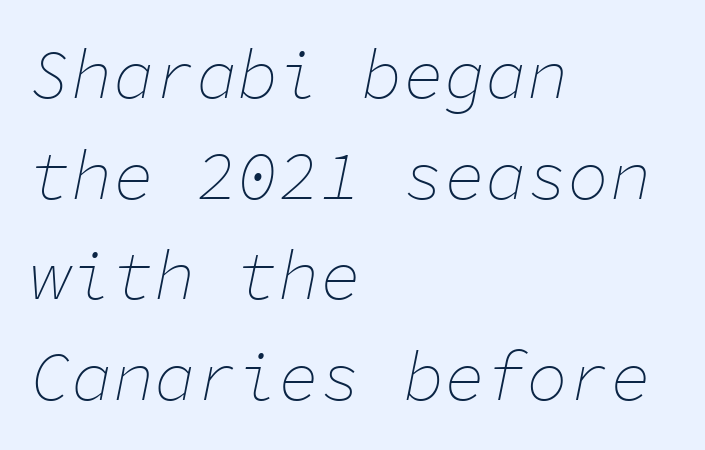
Q: Is the text bold? A: No.
Q: Is the text italic (slanted)? A: Yes, it leans right by about 11 degrees.
Q: Is the text underlined? A: No.
Q: How is the paragraph aligned? A: Left-aligned.
Q: Is the spacing between letters normal or unusually wide? A: Normal.
Q: Is the spacing between lines tight, normal or loose? A: Normal.
Q: Width (condensed, normal, or wide)? A: Normal.
Q: Stroke contrast? A: Low.
Q: x-height? A: Medium.
Q: Monospaced? A: Yes.
